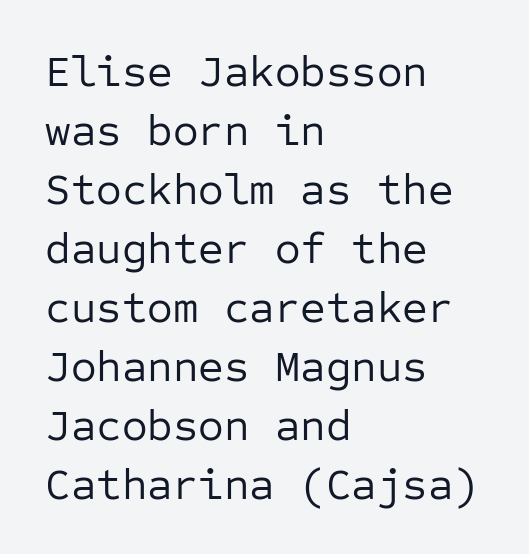
The image shows 44 px regular-weight sans-serif type, upright, monospaced; set left-aligned, normal line spacing (1.34x), normal letter spacing, not underlined; low stroke contrast and a medium x-height.
